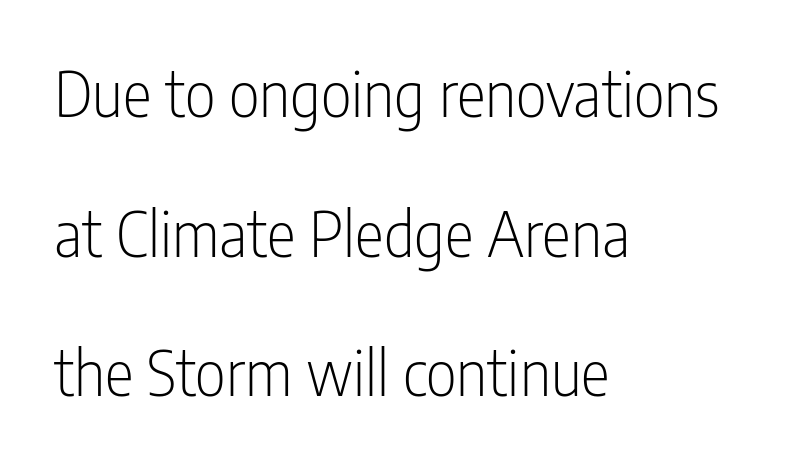
{"serif": "no", "italic": "no", "bold": "no", "weight": "light", "width": "condensed", "stroke_contrast": "low", "x_height": "medium", "monospaced": "no", "underline": "no", "align": "left", "line_spacing": "loose", "line_spacing_ratio": 2.29, "letter_spacing": "normal", "letter_spacing_em": 0.0, "glyph_px": 61}
